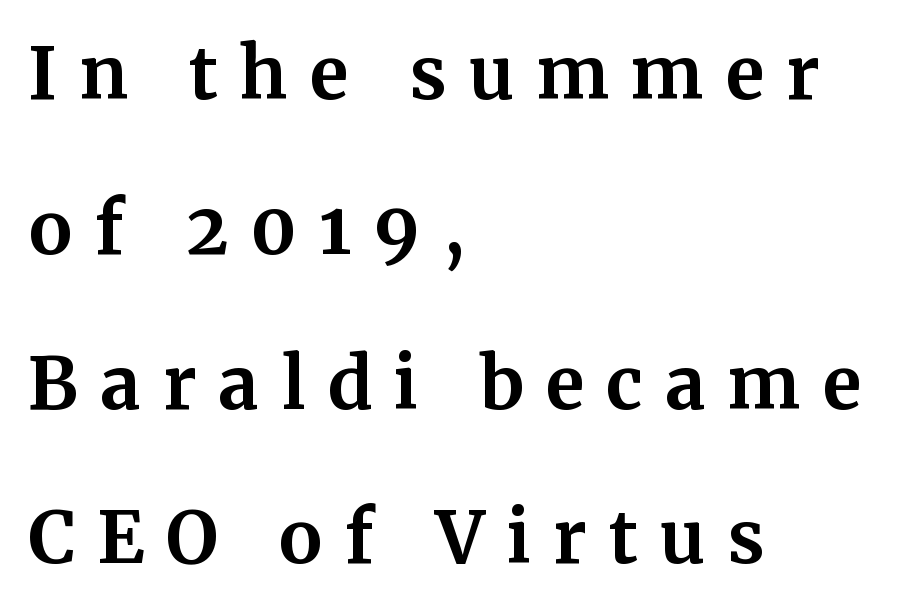
{"serif": "yes", "italic": "no", "bold": "yes", "weight": "bold", "width": "normal", "stroke_contrast": "medium", "x_height": "medium", "monospaced": "no", "underline": "no", "align": "left", "line_spacing": "loose", "line_spacing_ratio": 2.15, "letter_spacing": "wide", "letter_spacing_em": 0.3, "glyph_px": 72}
